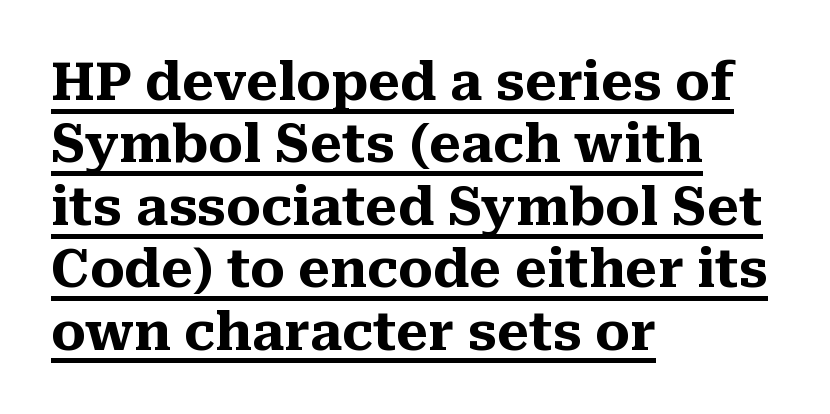
{"serif": "yes", "italic": "no", "bold": "yes", "weight": "heavy", "width": "normal", "stroke_contrast": "medium", "x_height": "medium", "monospaced": "no", "underline": "yes", "align": "left", "line_spacing_ratio": 1.2, "letter_spacing": "normal", "letter_spacing_em": 0.0, "glyph_px": 52}
